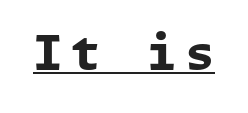
The image shows 48 px bold sans-serif type, upright; set underlined; low stroke contrast and a medium x-height.
